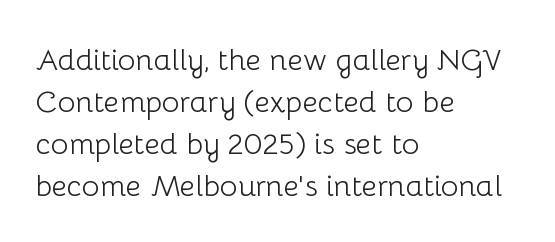
Q: Is the text bold? A: No.
Q: Is the text italic (slanted)? A: No, it is upright.
Q: Is the typeface a serif or a sans-serif typeface? A: Sans-serif.
Q: Is the text underlined? A: No.
Q: How is the paragraph aligned? A: Left-aligned.
Q: Is the spacing between letters normal or unusually wide? A: Normal.
Q: Is the spacing between lines tight, normal or loose? A: Normal.
Q: Width (condensed, normal, or wide)? A: Normal.
Q: Stroke contrast? A: Low.
Q: x-height? A: Medium.
Q: Monospaced? A: No.
